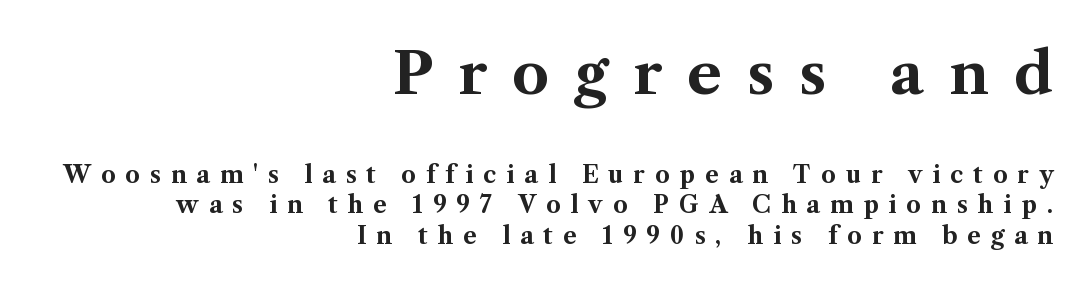
The image shows 58 px bold serif type, upright; set right-aligned, normal line spacing (1.32x), unusually wide letter spacing (+0.43 em), not underlined; the first (top) block is 2.52x larger; medium stroke contrast and a medium x-height.
